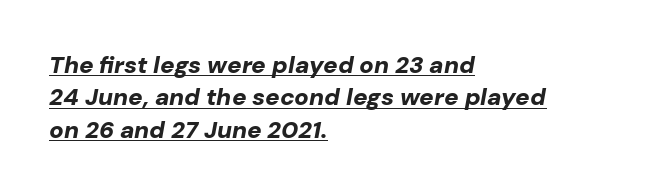
{"italic": "yes", "lean": "right", "slant_degrees": 10, "bold": "yes", "underline": "yes", "align": "left", "line_spacing": "normal", "line_spacing_ratio": 1.35, "letter_spacing": "normal", "letter_spacing_em": 0.0, "glyph_px": 24}
